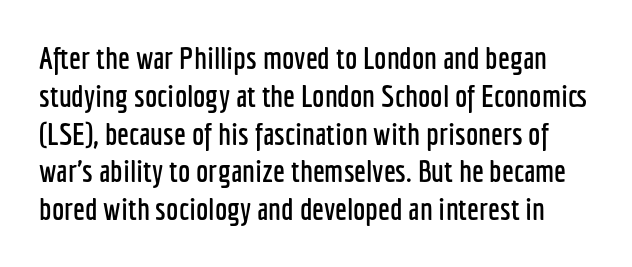
{"serif": "no", "italic": "no", "width": "condensed", "stroke_contrast": "low", "x_height": "medium", "monospaced": "no", "underline": "no", "line_spacing_ratio": 1.22, "letter_spacing": "normal", "letter_spacing_em": 0.0, "glyph_px": 31}
